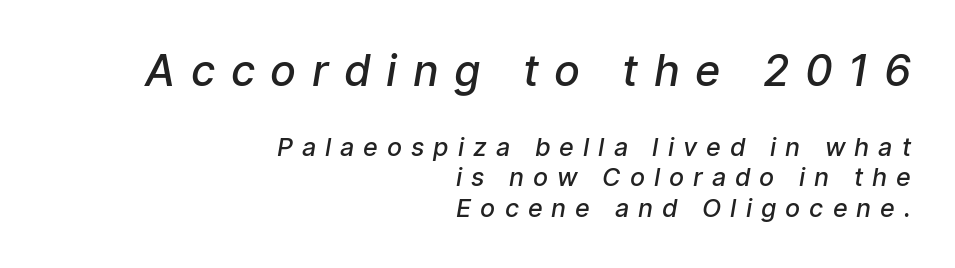
The image shows 43 px semibold sans-serif type; set right-aligned, line spacing 1.22x, unusually wide letter spacing (+0.36 em), not underlined; the first (top) block is 1.72x larger; low stroke contrast and a medium x-height.
